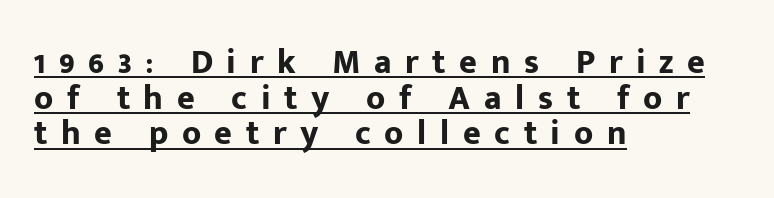
Q: Is the text bold? A: Yes.
Q: Is the text italic (slanted)? A: No, it is upright.
Q: Is the typeface a serif or a sans-serif typeface? A: Sans-serif.
Q: Is the text underlined? A: Yes.
Q: How is the paragraph aligned? A: Left-aligned.
Q: Is the spacing between letters normal or unusually wide? A: Unusually wide.
Q: Is the spacing between lines tight, normal or loose? A: Tight.
Q: Width (condensed, normal, or wide)? A: Normal.
Q: Stroke contrast? A: Low.
Q: x-height? A: Medium.
Q: Monospaced? A: No.
